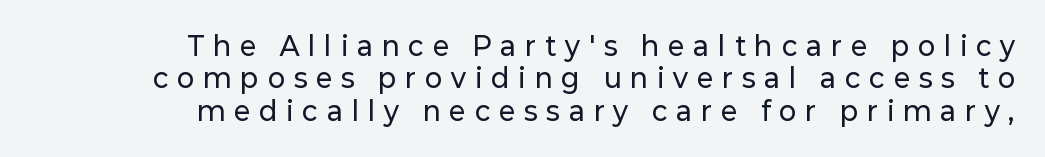
The rendering uses a moderate line-height, typical for paragraphs. Is there any slant? The stems are plumb. The specimen omits any rule beneath the text block's lines. Layout note: lines flush right. Tracking value appears strongly positive — letters spread wide.
